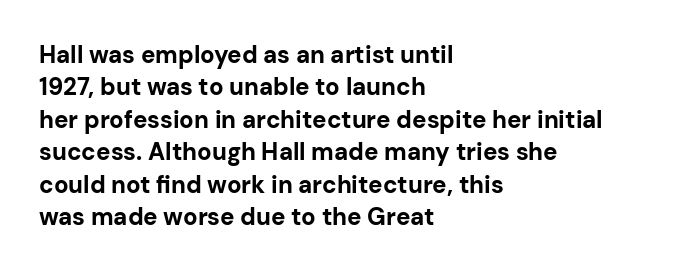
{"italic": "no", "bold": "yes", "underline": "no", "align": "left", "line_spacing": "normal", "line_spacing_ratio": 1.35, "letter_spacing": "normal", "letter_spacing_em": 0.0, "glyph_px": 24}
